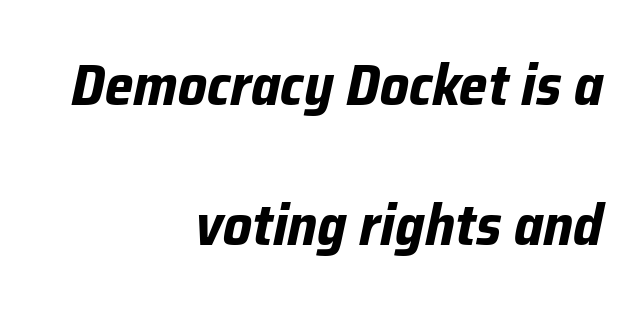
Proportional: the letters do not fall into vertical columns. Only glyphs here, with clear space below each row. Line ends are locked; line starts wander. Slant detected: the letters are inclined. Is the type bold? Yes — the strokes are clearly thick and heavy. Tracking here is standard; glyphs follow each other at the usual distance.
